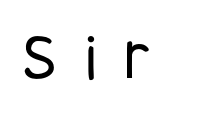
Q: Is the text bold? A: No.
Q: Is the text italic (slanted)? A: No, it is upright.
Q: Is the typeface a serif or a sans-serif typeface? A: Sans-serif.
Q: Is the text underlined? A: No.
Q: How is the paragraph aligned? A: Left-aligned.
Q: Is the spacing between letters normal or unusually wide? A: Unusually wide.
Q: Width (condensed, normal, or wide)? A: Condensed.
Q: Stroke contrast? A: Low.
Q: x-height? A: Large.
